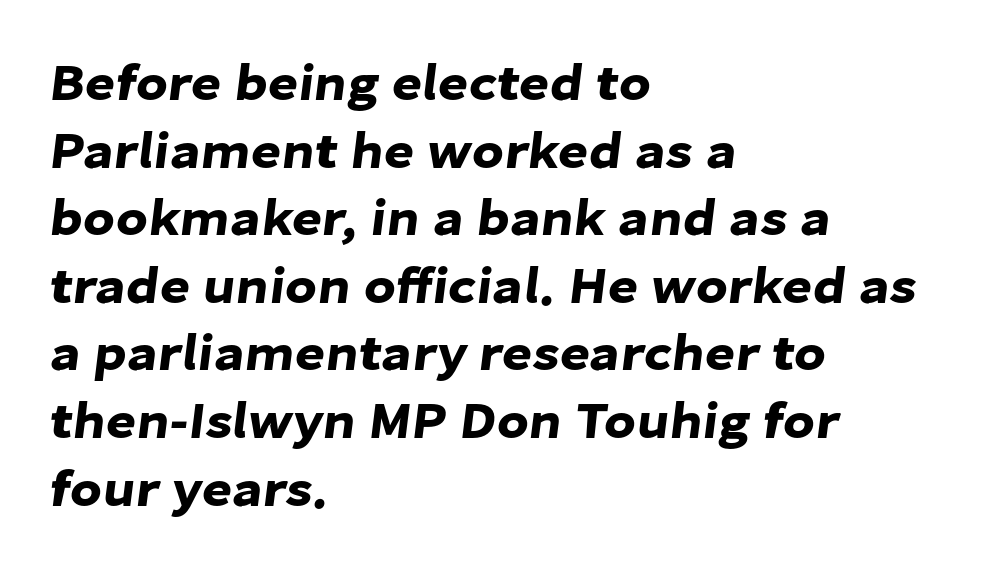
{"serif": "no", "width": "normal", "stroke_contrast": "low", "x_height": "medium", "monospaced": "no", "underline": "no", "align": "left", "line_spacing": "normal", "line_spacing_ratio": 1.3, "letter_spacing": "normal", "letter_spacing_em": 0.0, "glyph_px": 52}
